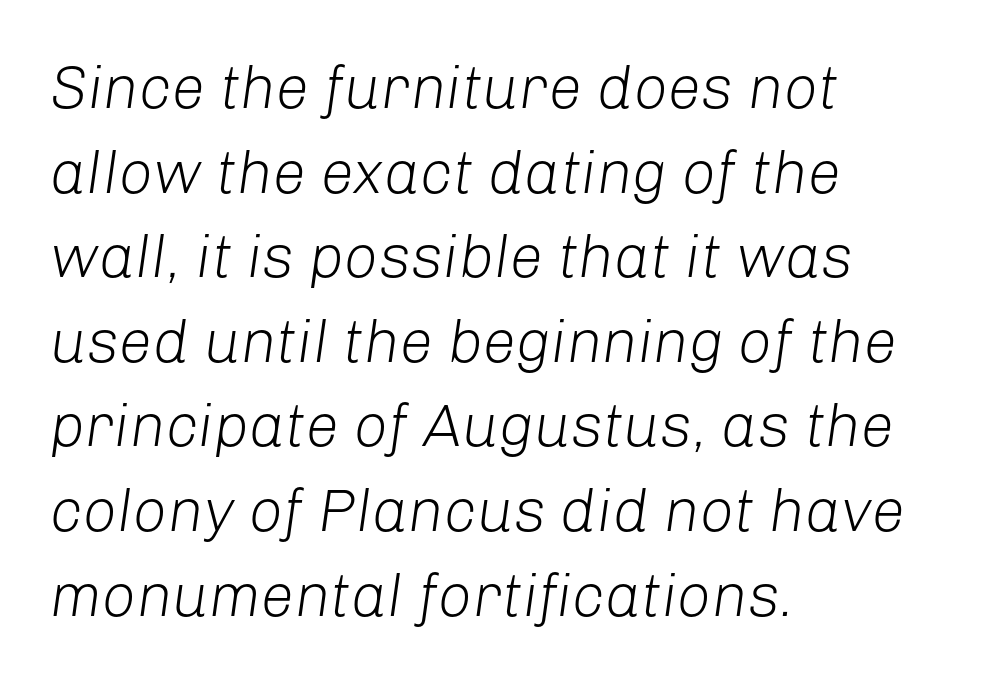
Q: Is the text bold? A: No.
Q: Is the text italic (slanted)? A: Yes, it leans right by about 8 degrees.
Q: Is the text underlined? A: No.
Q: How is the paragraph aligned? A: Left-aligned.
Q: Is the spacing between letters normal or unusually wide? A: Normal.
Q: Is the spacing between lines tight, normal or loose? A: Normal.
Q: Width (condensed, normal, or wide)? A: Normal.
Q: Stroke contrast? A: Low.
Q: x-height? A: Medium.
Q: Monospaced? A: No.
